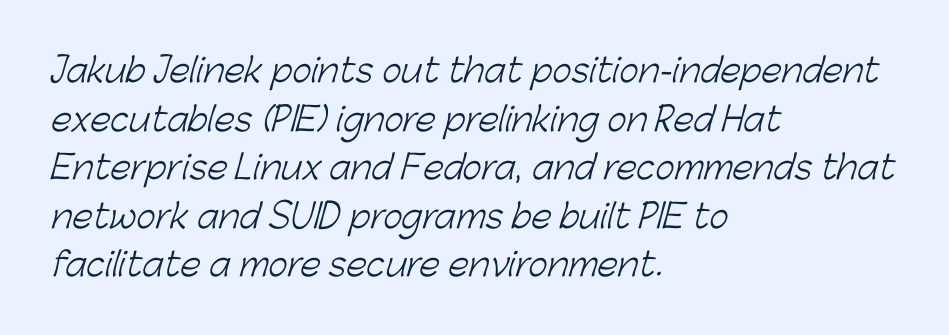
The image shows 33 px light sans-serif type; set left-aligned, normal line spacing (1.47x), normal letter spacing, not underlined; low stroke contrast and a medium x-height.
